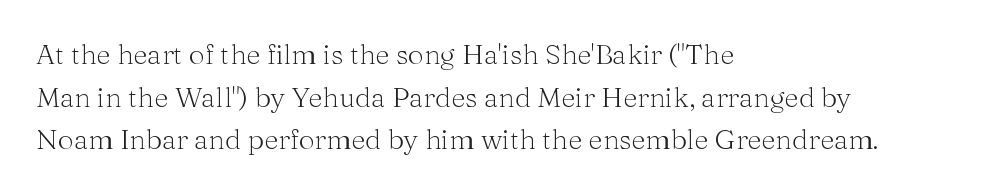
Think of a printed novel: that variable character pitch is what you see here. This sample keeps an unexceptional amount of space between lines. The face looks like a standard text weight, possibly lighter. Glance below the letters and you will spot only blank space.
